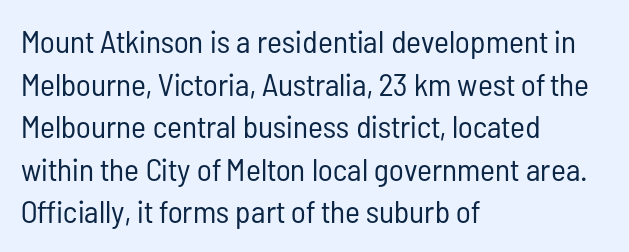
The face looks like a standard text weight, possibly lighter. Check under the words: just untouched page. Nobody touched the tracking dial on this one. Summary of vertical rhythm: regular, with standard interline spacing.
